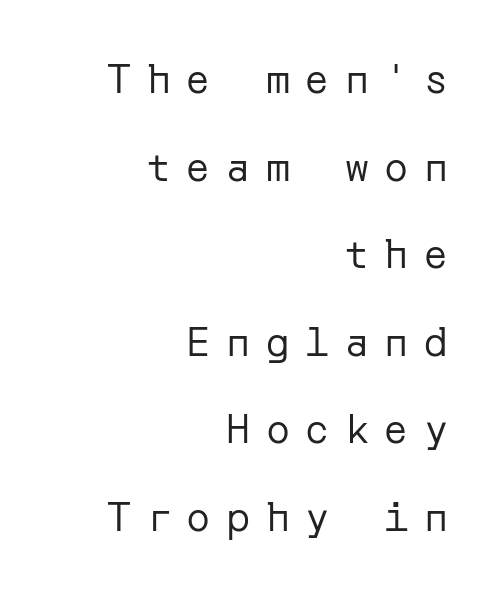
{"serif": "no", "italic": "no", "bold": "no", "weight": "regular", "width": "normal", "stroke_contrast": "low", "x_height": "medium", "underline": "no", "align": "right", "line_spacing": "loose", "line_spacing_ratio": 2.19, "letter_spacing": "wide", "letter_spacing_em": 0.39, "glyph_px": 40}
